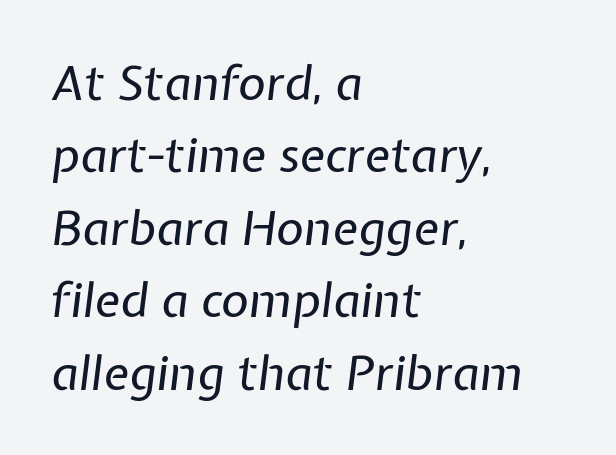
The image shows 48 px regular-weight type, italic (leaning right); set left-aligned, normal line spacing (1.51x), normal letter spacing, not underlined; low stroke contrast and a medium x-height.
